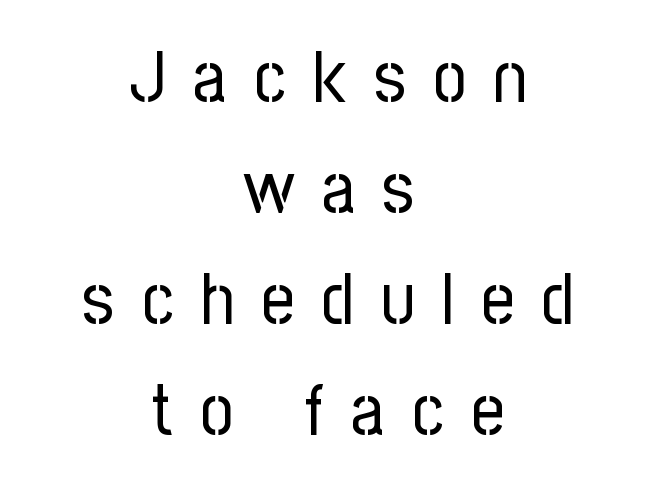
{"serif": "no", "italic": "no", "bold": "no", "weight": "regular", "width": "condensed", "stroke_contrast": "low", "x_height": "medium", "monospaced": "no", "underline": "no", "align": "center", "line_spacing": "normal", "line_spacing_ratio": 1.54, "letter_spacing": "wide", "letter_spacing_em": 0.38, "glyph_px": 72}
